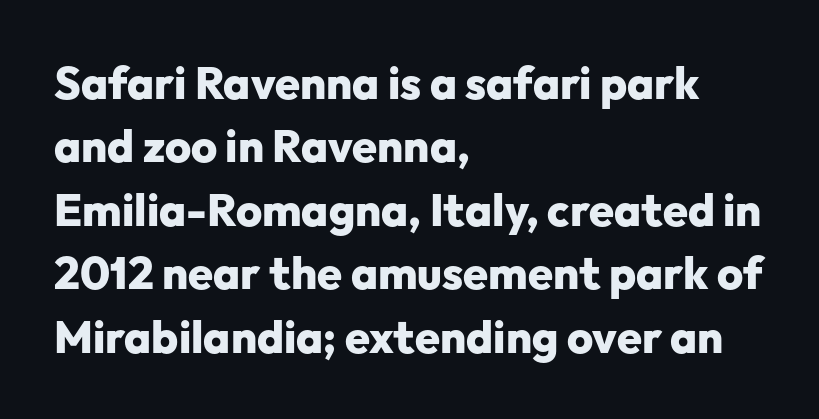
Q: Is the text bold? A: Yes.
Q: Is the text italic (slanted)? A: No, it is upright.
Q: Is the typeface a serif or a sans-serif typeface? A: Sans-serif.
Q: Is the text underlined? A: No.
Q: How is the paragraph aligned? A: Left-aligned.
Q: Is the spacing between letters normal or unusually wide? A: Normal.
Q: Is the spacing between lines tight, normal or loose? A: Normal.
Q: Width (condensed, normal, or wide)? A: Normal.
Q: Stroke contrast? A: Low.
Q: x-height? A: Medium.
Q: Monospaced? A: No.
